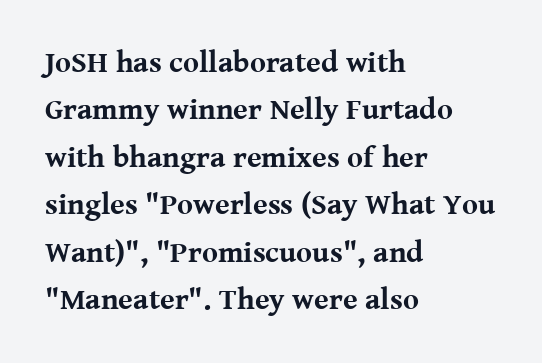
Q: Is the text bold? A: Yes.
Q: Is the text italic (slanted)? A: No, it is upright.
Q: Is the typeface a serif or a sans-serif typeface? A: Serif.
Q: Is the text underlined? A: No.
Q: How is the paragraph aligned? A: Left-aligned.
Q: Is the spacing between letters normal or unusually wide? A: Normal.
Q: Is the spacing between lines tight, normal or loose? A: Normal.
Q: Width (condensed, normal, or wide)? A: Normal.
Q: Stroke contrast? A: Medium.
Q: x-height? A: Medium.
Q: Monospaced? A: No.
